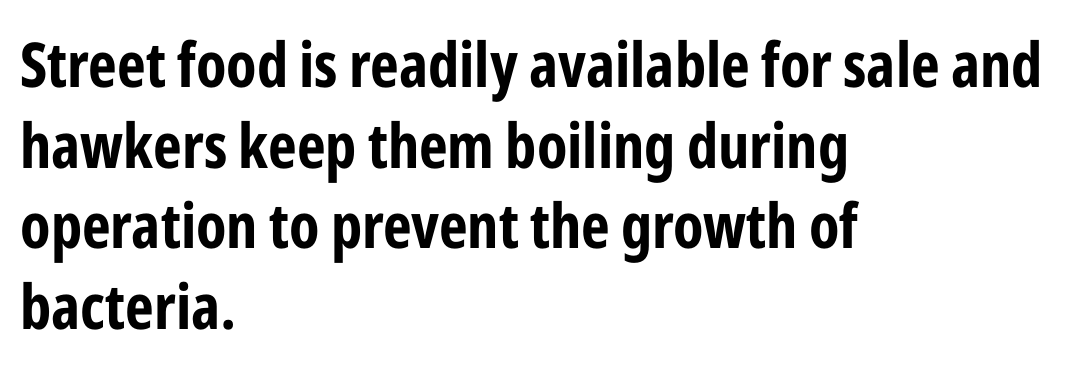
Does the type have serifs? No, each stem ends abruptly. Every stem runs plumb, perpendicular to the baseline. I'd describe the lettering as bold — thick and assertive. Teacher's note: observe the even left margin — that is flush-left alignment.
